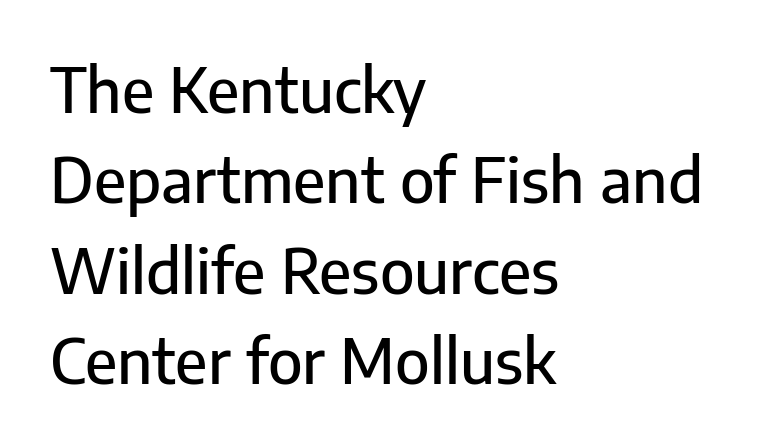
Compared with typical body copy, the letter spacing here is the same. Leading matches the norm, producing a regular column. Looks like regular typesetting: each glyph gets only the width it needs. You can tell from the bare stems that sans-serif type was used.
